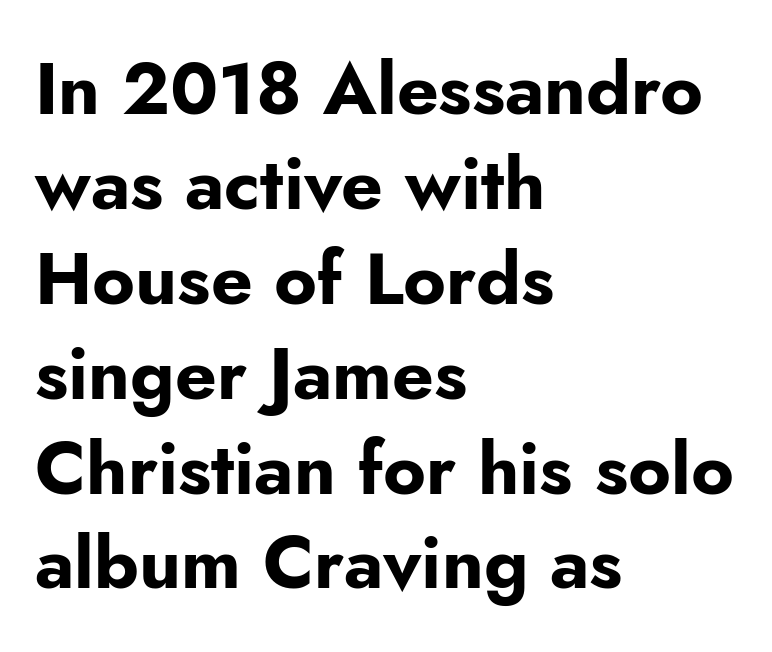
The image shows 73 px bold sans-serif type, upright; set left-aligned, normal line spacing (1.3x), normal letter spacing, not underlined; low stroke contrast and a small x-height.
